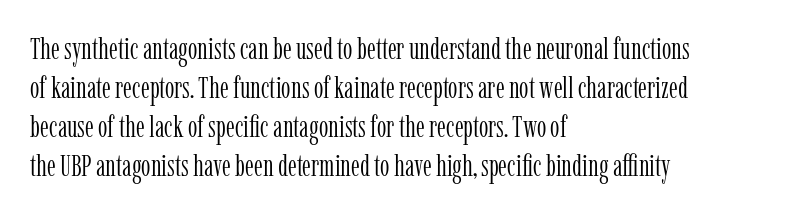
{"serif": "yes", "italic": "no", "bold": "no", "weight": "light", "width": "condensed", "stroke_contrast": "low", "x_height": "medium", "monospaced": "no", "underline": "no", "align": "left", "line_spacing": "normal", "line_spacing_ratio": 1.3, "letter_spacing": "normal", "letter_spacing_em": 0.0, "glyph_px": 30}
